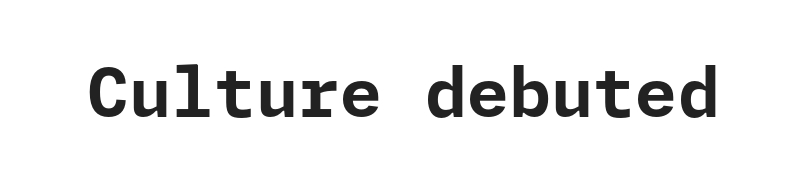
A dark, heavy texture on the line: the type is bold. The font family rendered here belongs to the sans-serif group. No extra tracking has been applied to these lines. The words here are not underlined. No italicization has been applied; the sample stays upright.
